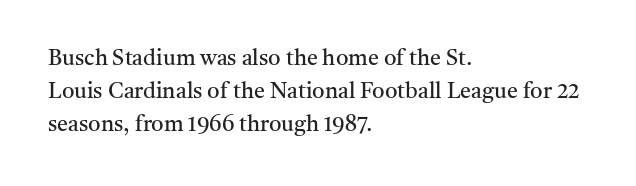
The image shows 22 px text type, upright; set left-aligned, normal line spacing (1.51x), normal letter spacing, not underlined.
